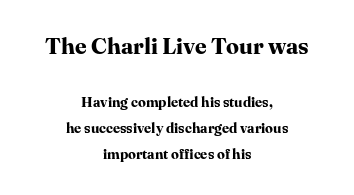
Q: Is the text bold? A: Yes.
Q: Is the text italic (slanted)? A: No, it is upright.
Q: Is the text underlined? A: No.
Q: How is the paragraph aligned? A: Centered.
Q: Is the spacing between letters normal or unusually wide? A: Normal.
Q: Which block of text is set in a larger size, the first (top) or the second (bottom)? A: The first (top) one.
